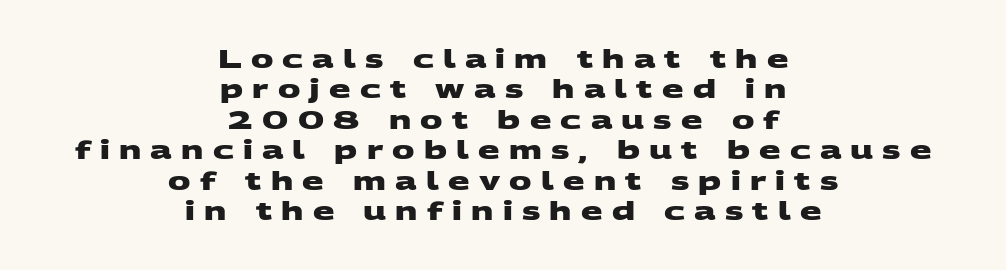
Q: Is the text bold? A: Yes.
Q: Is the text underlined? A: No.
Q: How is the paragraph aligned? A: Centered.
Q: Is the spacing between letters normal or unusually wide? A: Unusually wide.
